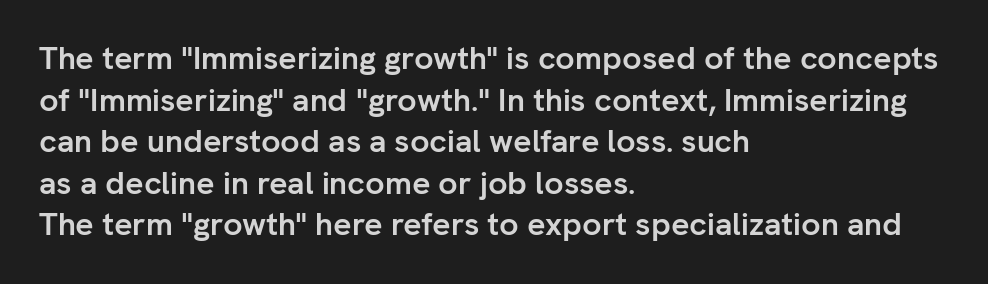
The passage shown is typed in a proportional face where columns would drift. The letters stand upright; this is a roman face. You could call the tracking neutral — neither tight nor loose. The text block is weighted toward the left margin, trailing off unevenly rightward. Each new line begins a customary step beneath the previous one. The glyphs are unaccompanied by any horizontal stroke below them.
